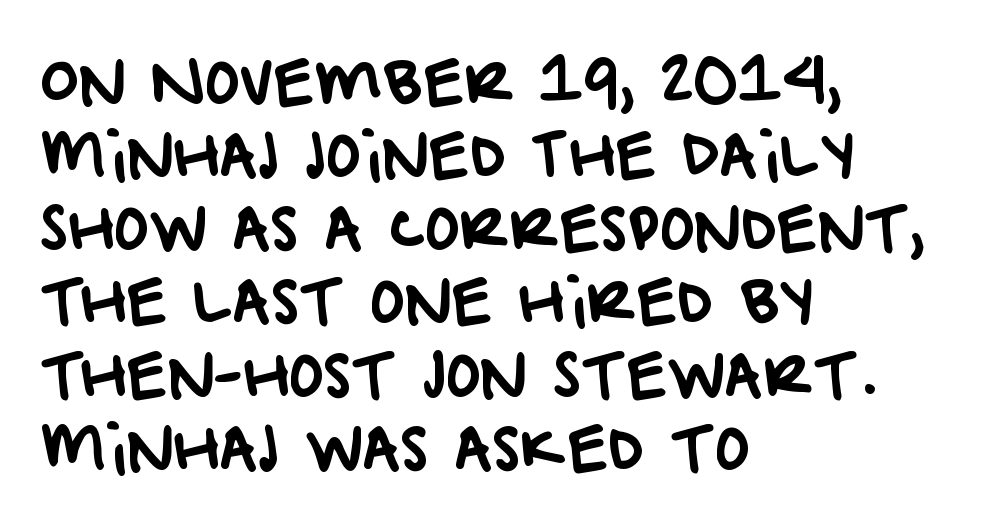
Characters follow at the spacing the type designer built in. In terms of letterform style, serifs are entirely absent. The letters advance in unequal steps, a hallmark of proportional type. Honestly, there is no underline to notice here at all. The lines are quadded left.
